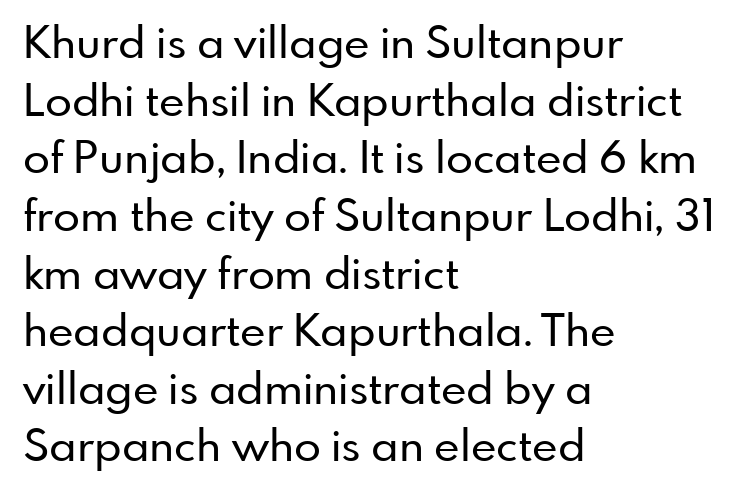
Does the lettering tilt? It doesn't — this is upright. The text block is weighted toward the left margin, trailing off unevenly rightward. Looks like regular typesetting: each glyph gets only the width it needs. Look at the tracking — it's just the regular setting, nothing added. Regarding leading, the lines here are spaced in the standard way. The text was rendered using a sans face with plain stroke endings.
